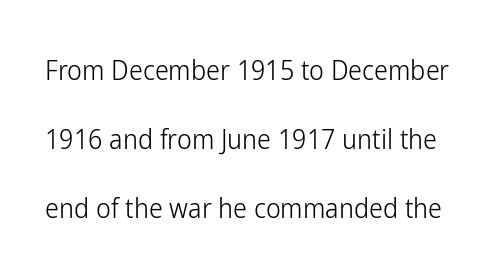
Q: Is the text bold? A: No.
Q: Is the text italic (slanted)? A: No, it is upright.
Q: Is the typeface a serif or a sans-serif typeface? A: Sans-serif.
Q: Is the text underlined? A: No.
Q: Is the spacing between letters normal or unusually wide? A: Normal.
Q: Is the spacing between lines tight, normal or loose? A: Loose.
Q: Width (condensed, normal, or wide)? A: Condensed.
Q: Stroke contrast? A: Low.
Q: x-height? A: Medium.
Q: Monospaced? A: No.
